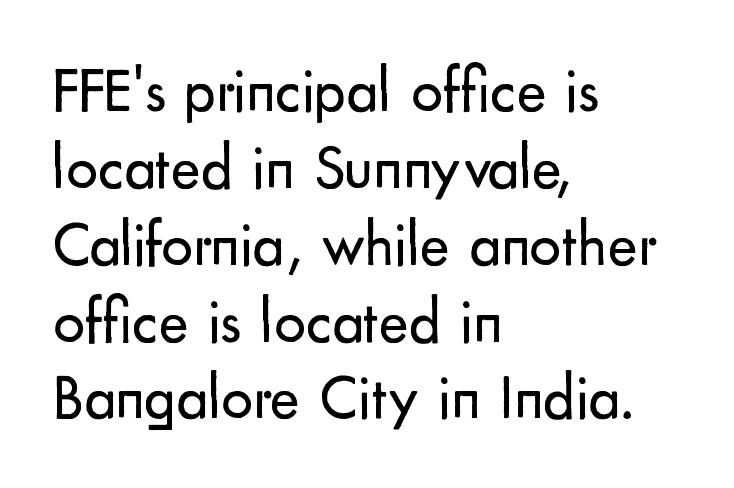
The image shows 63 px regular-weight sans-serif type, upright; set left-aligned, line spacing 1.22x, normal letter spacing, not underlined; low stroke contrast and a small x-height.
